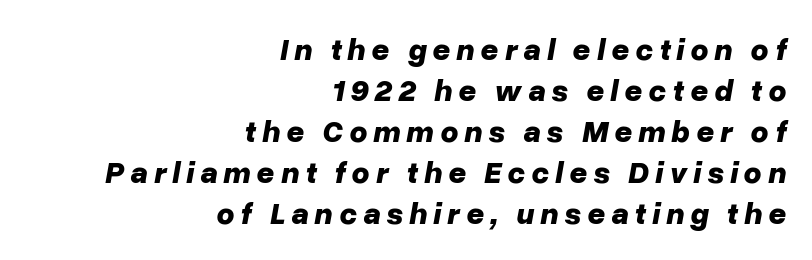
Here the designer chose a conventional face with non-uniform glyph widths. The space beneath each line is pristine and unruled. Horizontally, the lines are justified to the trailing edge only. This sample uses an oblique cut, with every glyph tilted off the vertical. The line-height multiplier appears to be the usual default. Look at the stroke-to-counter ratio: heavy, a bold.
